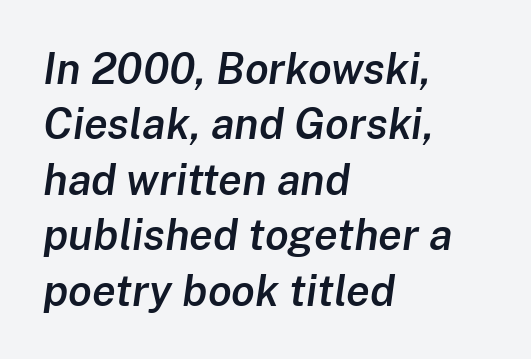
Is the type bold? Partly — it's a semibold, heavier than regular but not fully bold. The passage shown is not underscored anywhere. A typesetter would call this proportional, since set widths differ per character. Observe the lean: these are italic letterforms.
